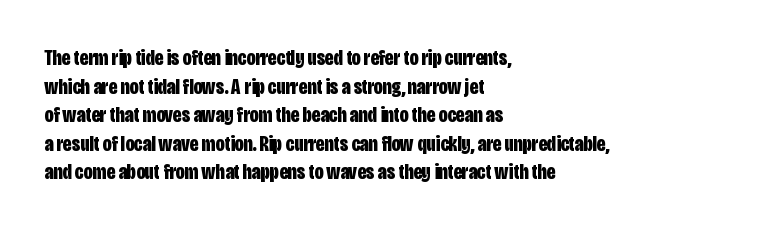
Q: Is the text bold? A: Yes.
Q: Is the text italic (slanted)? A: No, it is upright.
Q: Is the text underlined? A: No.
Q: How is the paragraph aligned? A: Left-aligned.
Q: Is the spacing between letters normal or unusually wide? A: Normal.
Q: Is the spacing between lines tight, normal or loose? A: Normal.
